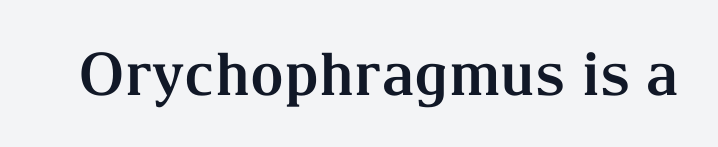
The image shows 59 px bold serif type, upright; set normal letter spacing, not underlined; medium stroke contrast and a medium x-height.
